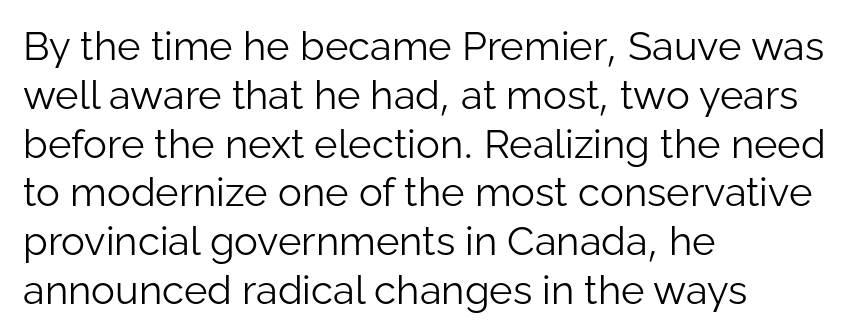
{"serif": "no", "italic": "no", "bold": "no", "weight": "light", "width": "normal", "stroke_contrast": "low", "x_height": "medium", "monospaced": "no", "underline": "no", "align": "left", "line_spacing_ratio": 1.22, "letter_spacing": "normal", "letter_spacing_em": 0.0, "glyph_px": 40}
